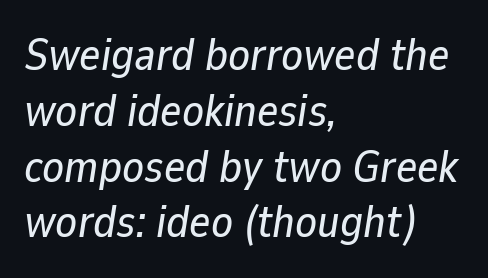
Q: Is the text italic (slanted)? A: Yes, it leans right by about 9 degrees.
Q: Is the text underlined? A: No.
Q: How is the paragraph aligned? A: Left-aligned.
Q: Is the spacing between letters normal or unusually wide? A: Normal.
Q: Width (condensed, normal, or wide)? A: Normal.
Q: Stroke contrast? A: Low.
Q: x-height? A: Medium.
Q: Monospaced? A: No.
